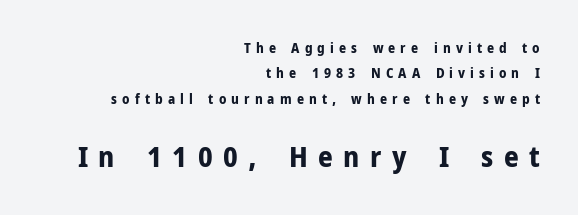
Q: Is the text bold? A: Yes.
Q: Is the text italic (slanted)? A: No, it is upright.
Q: Is the typeface a serif or a sans-serif typeface? A: Sans-serif.
Q: Is the text underlined? A: No.
Q: How is the paragraph aligned? A: Right-aligned.
Q: Is the spacing between letters normal or unusually wide? A: Unusually wide.
Q: Which block of text is set in a larger size, the first (top) or the second (bottom)? A: The second (bottom) one.
Q: Width (condensed, normal, or wide)? A: Normal.
Q: Stroke contrast? A: Low.
Q: x-height? A: Medium.
Q: Monospaced? A: No.
